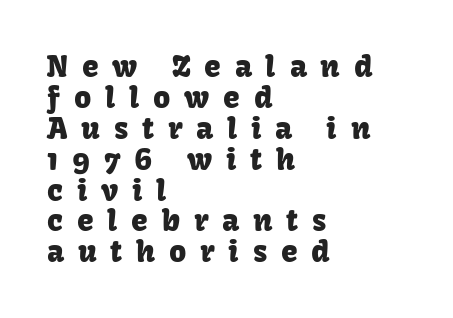
{"serif": "no", "italic": "no", "width": "normal", "stroke_contrast": "low", "x_height": "medium", "monospaced": "no", "underline": "no", "align": "left", "line_spacing": "tight", "line_spacing_ratio": 1.03, "letter_spacing": "wide", "letter_spacing_em": 0.46, "glyph_px": 30}
